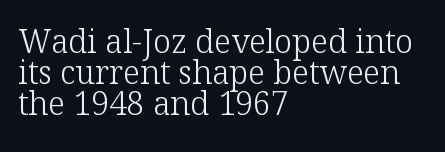
This is serif lettering, the kind often seen in printed books. Nobody drew a line under any word here. Style check: upright. Looks like regular typesetting: each glyph gets only the width it needs. Tracking here is standard; glyphs follow each other at the usual distance. The typesetting does not lean heavy: it is not bold.
